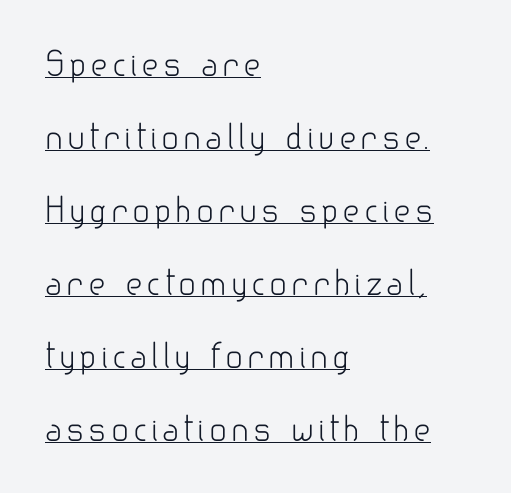
If you drew a line through each stem, it would be perfectly vertical. Spacing verdict: proportional, widths tailored to each character. This sample is left-justified, so line endings fall wherever the words run out. Unbolded letterforms with no extra heft.
